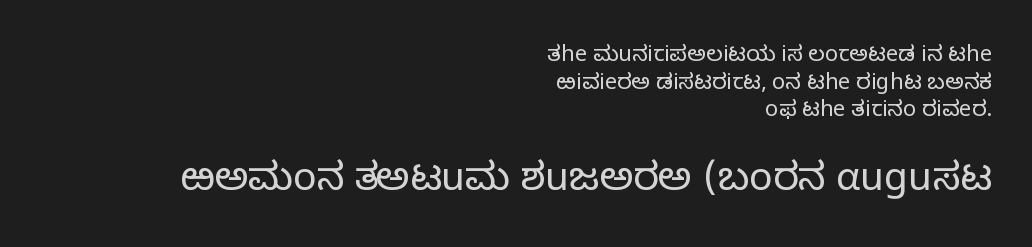
{"serif": "no", "italic": "no", "bold": "no", "weight": "light", "width": "normal", "stroke_contrast": "low", "x_height": "medium", "monospaced": "no", "underline": "no", "align": "right", "line_spacing": "normal", "line_spacing_ratio": 1.26, "letter_spacing": "normal", "letter_spacing_em": 0.0, "larger_block": "second", "size_ratio": 1.77, "glyph_px": 39}
